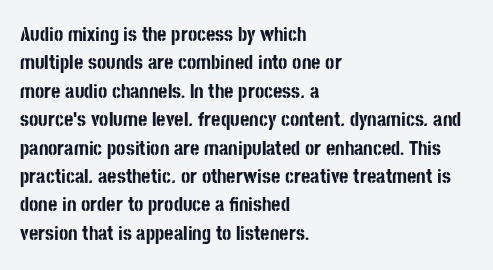
Has an underline been added? It has not. Here the glyphs are tracked normally, forming tight word shapes. Compared with typical paragraphs, the rows here are spaced about the same. The characters look thick and weighty, a clear bold.
